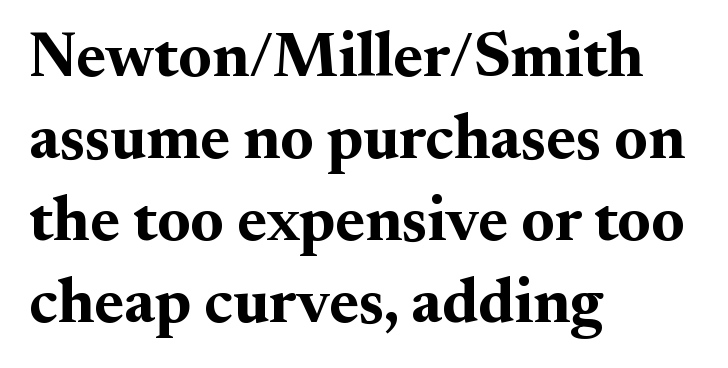
If you drew a line through each stem, it would be perfectly vertical. In terms of letterspacing, this is plain default setting. These lines sit exactly where default settings would place them. Spacing verdict: proportional, widths tailored to each character.
